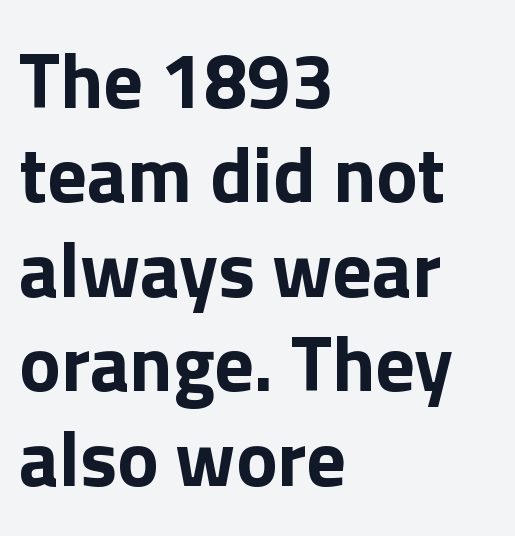
Note the varied advance widths — an 'i' is clearly narrower than an 'm'. The space beneath each line is pristine and unruled. Is the letter spacing exaggerated? No — it looks like the ordinary default. Notice how thick the strokes are: this is what a full bold looks like. Line starts are locked; line ends wander. This rendering employs a face without finishing strokes, i.e., a sans-serif.
